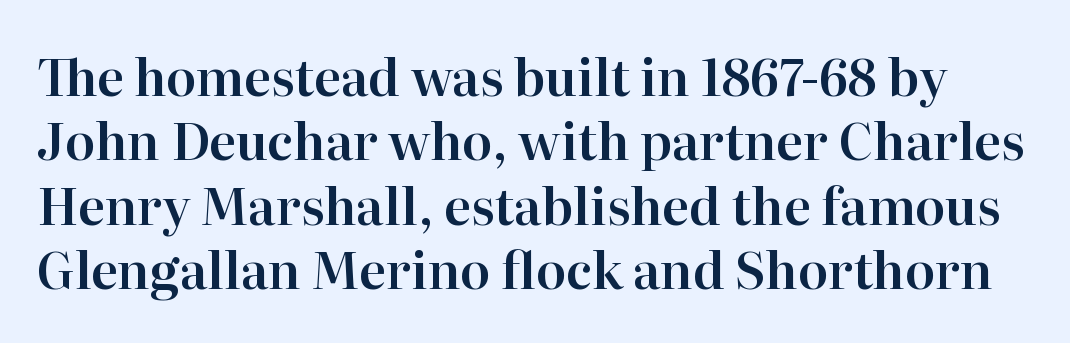
The image shows 50 px serif type, upright; set normal line spacing (1.29x), normal letter spacing, not underlined; high stroke contrast and a medium x-height.
